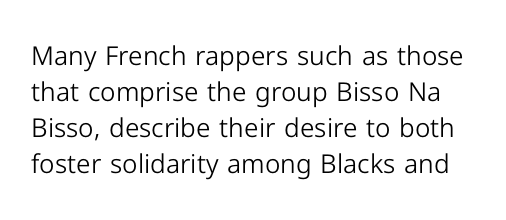
Summary of weight: not heavy and not bold. Just letters on the line, the space beneath them empty. Default kerning and tracking; the words read as compact shapes. Notice how descenders clear the ascenders below comfortably — that's standard leading. The typography opts for an upright posture over an oblique one.
